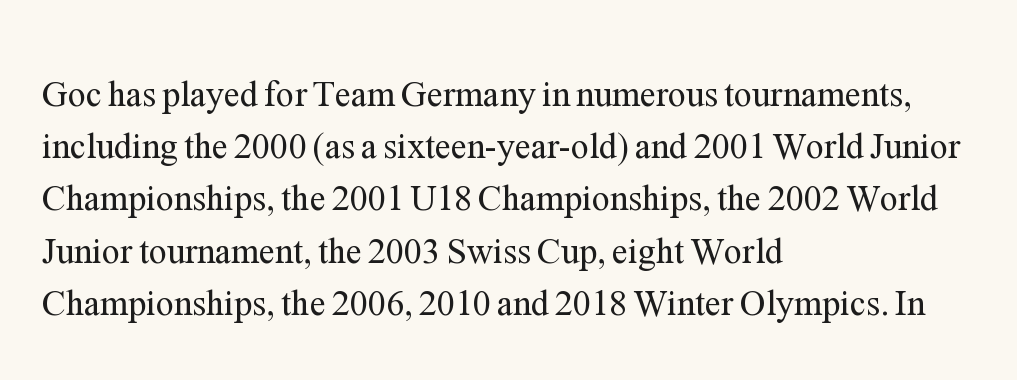
{"serif": "yes", "italic": "no", "bold": "no", "weight": "regular", "width": "normal", "stroke_contrast": "medium", "x_height": "medium", "monospaced": "no", "underline": "no", "align": "left", "line_spacing": "normal", "line_spacing_ratio": 1.45, "letter_spacing": "normal", "letter_spacing_em": 0.0, "glyph_px": 36}
